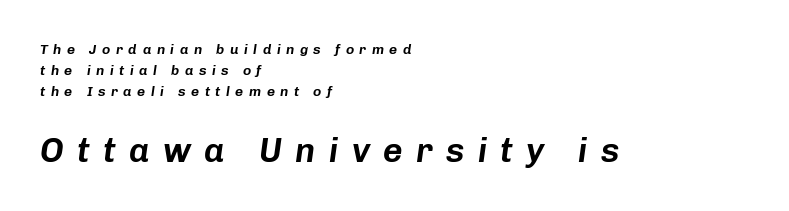
{"italic": "yes", "lean": "right", "slant_degrees": 8, "width": "normal", "stroke_contrast": "low", "x_height": "medium", "monospaced": "no", "underline": "no", "align": "left", "line_spacing": "normal", "line_spacing_ratio": 1.49, "letter_spacing": "wide", "letter_spacing_em": 0.39, "larger_block": "second", "size_ratio": 2.43, "glyph_px": 34}
